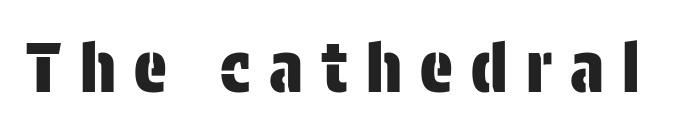
Q: Is the text italic (slanted)? A: No, it is upright.
Q: Is the typeface a serif or a sans-serif typeface? A: Sans-serif.
Q: Is the text underlined? A: No.
Q: Is the spacing between letters normal or unusually wide? A: Unusually wide.
Q: Width (condensed, normal, or wide)? A: Condensed.
Q: Stroke contrast? A: Low.
Q: x-height? A: Large.
Q: Monospaced? A: No.
